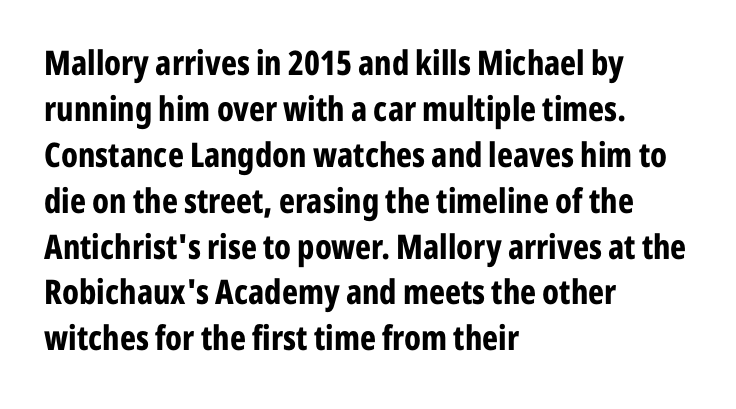
A typesetter would mark this as roman, not italic. This rendering features lettering with no underline. Regarding leading, the lines here are spaced in the standard way. Check where the strokes stop: nothing finishes them off — pure sans.
